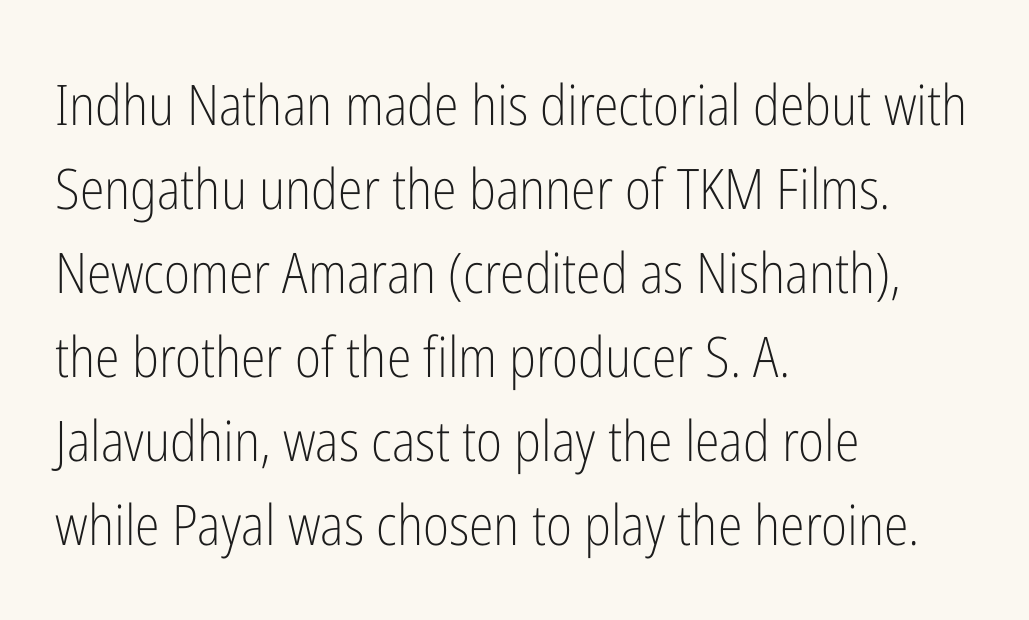
{"serif": "no", "italic": "no", "bold": "no", "weight": "light", "width": "condensed", "stroke_contrast": "low", "x_height": "medium", "monospaced": "no", "underline": "no", "align": "left", "line_spacing": "normal", "line_spacing_ratio": 1.5, "letter_spacing": "normal", "letter_spacing_em": 0.0, "glyph_px": 56}
